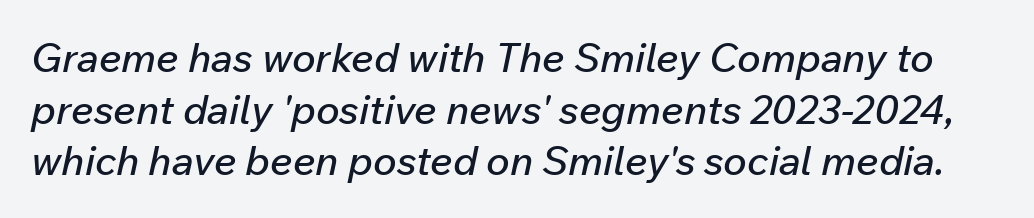
{"italic": "yes", "lean": "right", "slant_degrees": 12, "width": "normal", "stroke_contrast": "low", "x_height": "medium", "monospaced": "no", "underline": "no", "line_spacing": "normal", "line_spacing_ratio": 1.29, "letter_spacing": "normal", "letter_spacing_em": 0.0, "glyph_px": 40}
